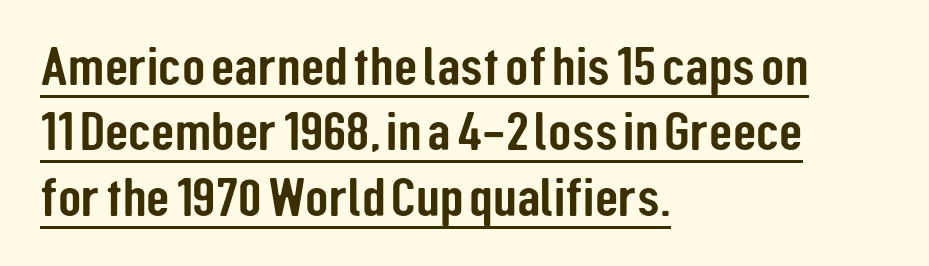
The image shows 54 px condensed sans-serif type, upright; set left-aligned, line spacing 1.21x, normal letter spacing, underlined; low stroke contrast and a medium x-height.
